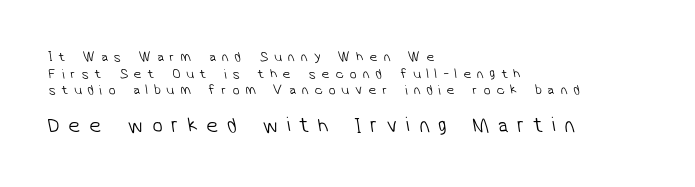
Q: Is the text bold? A: No.
Q: Is the text underlined? A: No.
Q: How is the paragraph aligned? A: Left-aligned.
Q: Is the spacing between letters normal or unusually wide? A: Unusually wide.
Q: Which block of text is set in a larger size, the first (top) or the second (bottom)? A: The second (bottom) one.
